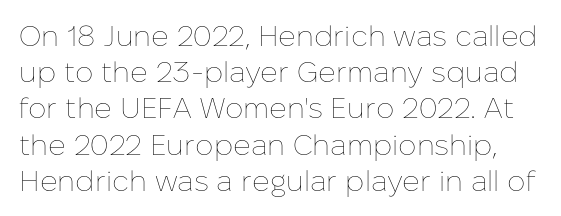
Q: Is the text bold? A: No.
Q: Is the text italic (slanted)? A: No, it is upright.
Q: Is the text underlined? A: No.
Q: Is the spacing between letters normal or unusually wide? A: Normal.
Q: Is the spacing between lines tight, normal or loose? A: Normal.
Q: Width (condensed, normal, or wide)? A: Normal.
Q: Stroke contrast? A: Low.
Q: x-height? A: Medium.
Q: Monospaced? A: No.
